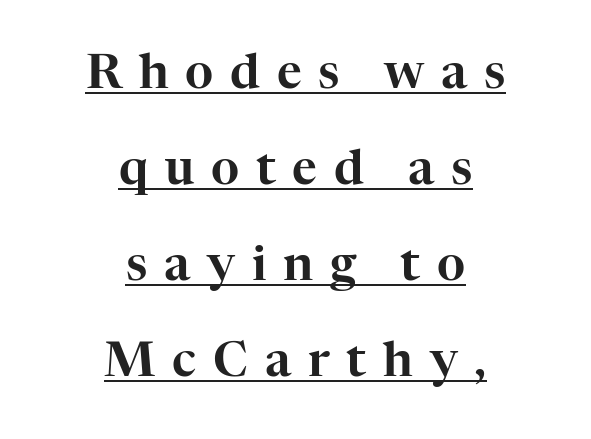
What stands out about the letter spacing? Its width — letters are far apart. The lines are spread far apart with generous leading. The passage shown is underscored from start to finish. Horizontal alignment here is central, giving a formal, balanced look. A typesetter would call this proportional, since set widths differ per character. The characters display serif detailing at their extremities.
